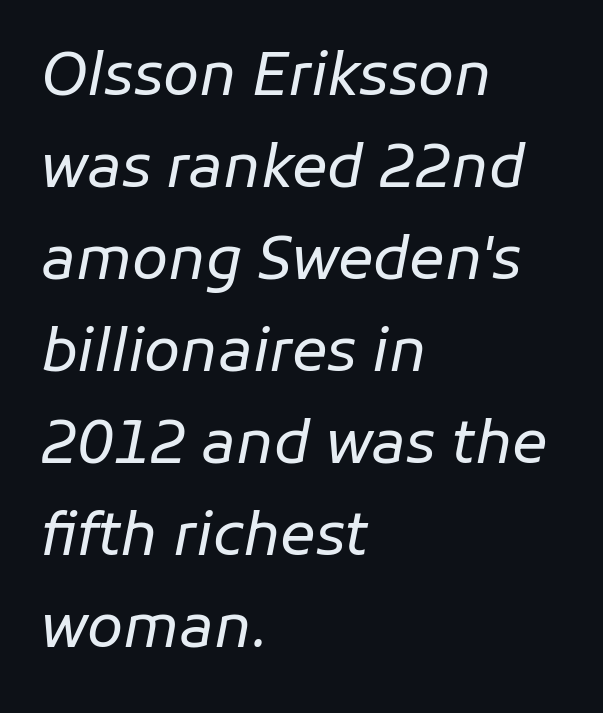
{"italic": "yes", "lean": "right", "slant_degrees": 11, "bold": "no", "weight": "regular", "width": "normal", "stroke_contrast": "low", "x_height": "medium", "monospaced": "no", "underline": "no", "align": "left", "line_spacing": "normal", "line_spacing_ratio": 1.56, "letter_spacing": "normal", "letter_spacing_em": 0.0, "glyph_px": 59}
